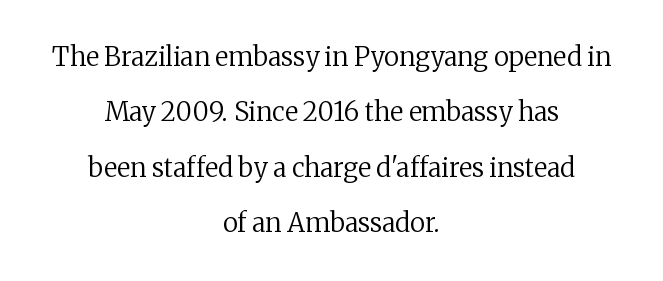
Q: Is the text bold? A: No.
Q: Is the text italic (slanted)? A: No, it is upright.
Q: Is the text underlined? A: No.
Q: How is the paragraph aligned? A: Centered.
Q: Is the spacing between letters normal or unusually wide? A: Normal.
Q: Is the spacing between lines tight, normal or loose? A: Loose.
